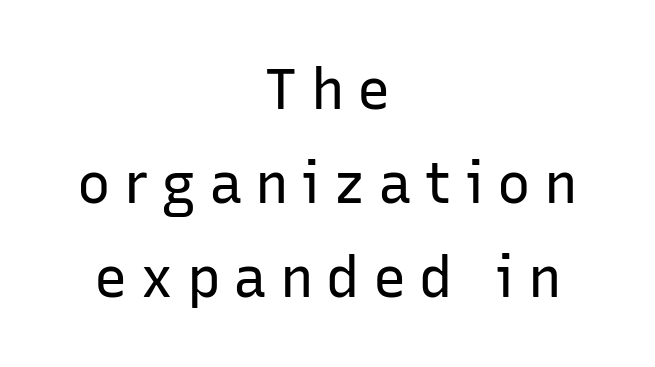
The image shows 56 px regular-weight sans-serif type, upright; set centered, normal line spacing (1.68x), unusually wide letter spacing (+0.23 em), not underlined; low stroke contrast and a medium x-height.
